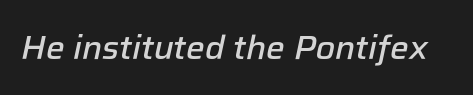
{"italic": "yes", "lean": "right", "slant_degrees": 12, "bold": "semi", "weight": "semibold", "width": "normal", "stroke_contrast": "low", "x_height": "medium", "monospaced": "no", "underline": "no", "letter_spacing": "normal", "letter_spacing_em": 0.0, "glyph_px": 33}
